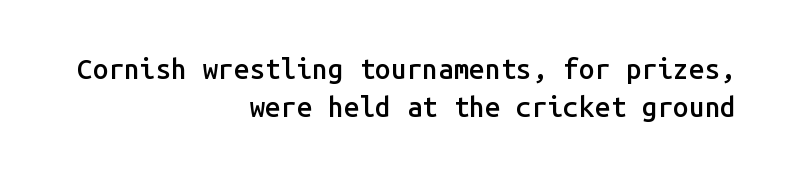
The image shows 28 px semibold sans-serif type, upright, monospaced; set right-aligned, normal line spacing (1.36x), normal letter spacing, not underlined; low stroke contrast and a medium x-height.
